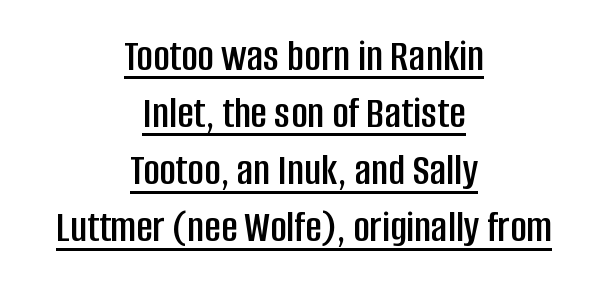
{"serif": "no", "italic": "no", "width": "condensed", "stroke_contrast": "low", "x_height": "large", "monospaced": "no", "underline": "yes", "align": "center", "line_spacing": "normal", "line_spacing_ratio": 1.27, "letter_spacing": "normal", "letter_spacing_em": 0.0, "glyph_px": 45}
